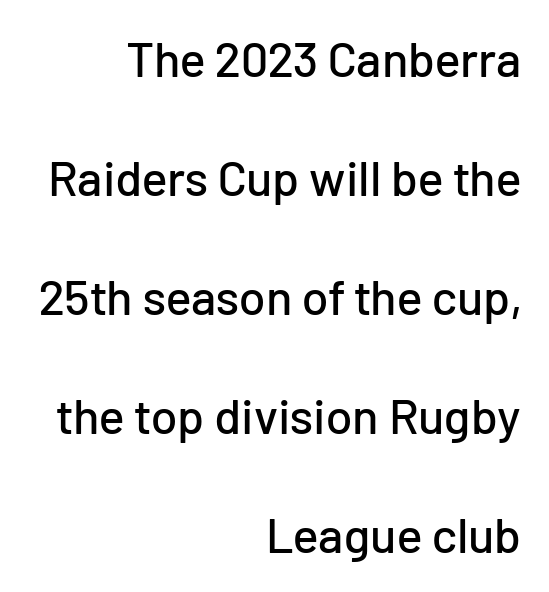
{"serif": "no", "italic": "no", "width": "normal", "stroke_contrast": "low", "x_height": "medium", "monospaced": "no", "underline": "no", "align": "right", "line_spacing": "loose", "line_spacing_ratio": 2.43, "letter_spacing": "normal", "letter_spacing_em": 0.0, "glyph_px": 49}
